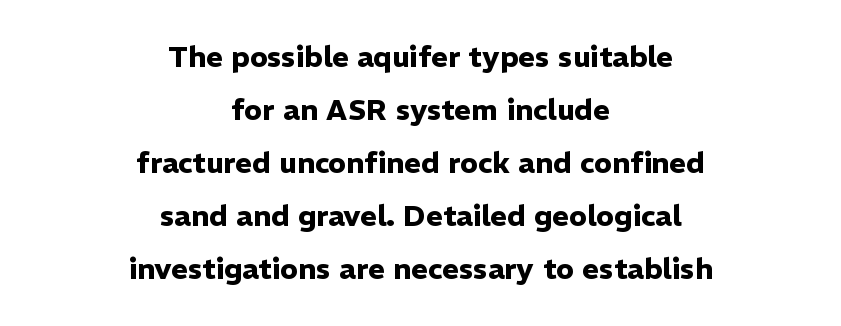
Descenders hang freely into open space. These lines stack symmetrically, like a column narrowing and widening about its center. Regarding serifs, this sample does without them. On the weight axis this lands at bold, roughly 700. Standard letterfit; no display-style spreading of the glyphs. Spacing verdict: proportional, widths tailored to each character.
